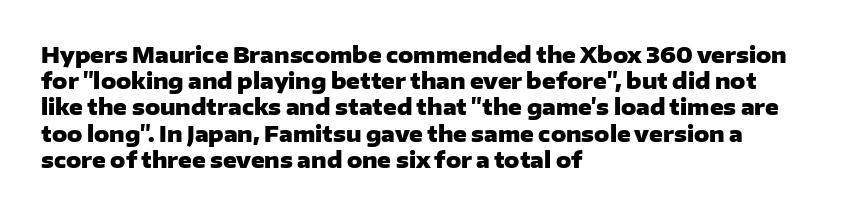
{"italic": "no", "bold": "yes", "underline": "no", "align": "left", "line_spacing": "normal", "line_spacing_ratio": 1.25, "letter_spacing": "normal", "letter_spacing_em": 0.0, "glyph_px": 21}
